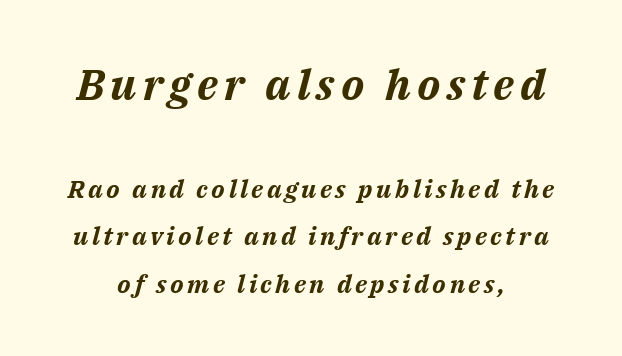
Successive baselines arrive slowly, with a big drop between each. Between these two stacked blocks, the higher one wins on size. The rendering uses natural spacing where letterforms have individual widths. In terms of weight, the rendering is a true, heavy bold. Posture: slanted.
